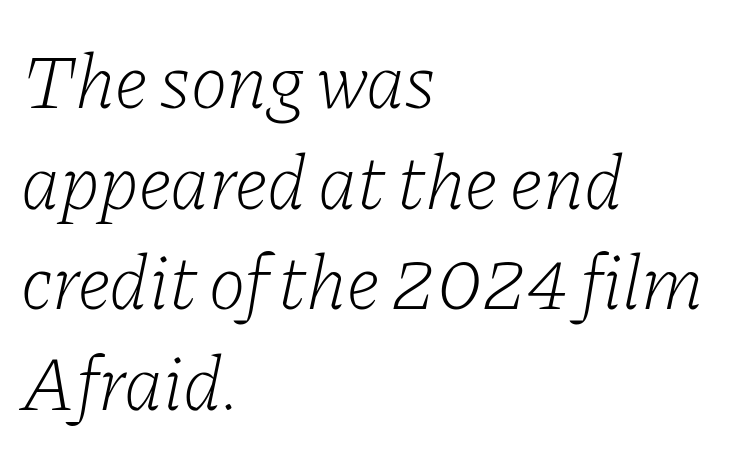
The image shows 78 px light serif type, italic (leaning right); set left-aligned, normal line spacing (1.29x), normal letter spacing, not underlined; low stroke contrast and a medium x-height.
